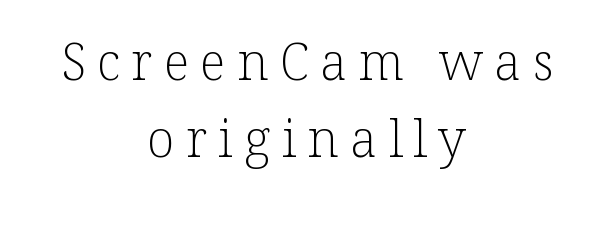
The font sits on the lighter half of the weight spectrum, regular included. What kind of face is this? One with serifs. The gaps between neighbouring characters are conspicuously large. Varying glyph widths throughout — classic text-font behaviour. The rendering positions every line midway between the sides. Underline: absent.
